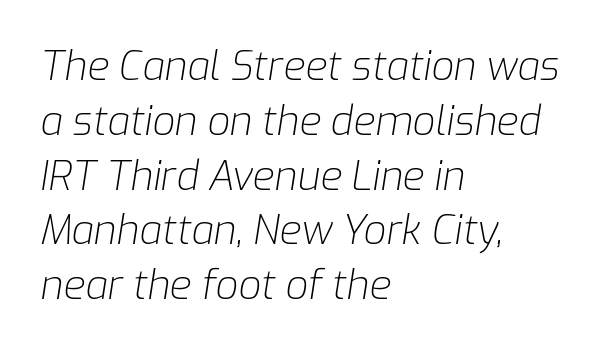
{"italic": "yes", "lean": "right", "slant_degrees": 9, "bold": "no", "weight": "light", "width": "normal", "stroke_contrast": "low", "x_height": "medium", "monospaced": "no", "underline": "no", "align": "left", "line_spacing": "normal", "line_spacing_ratio": 1.37, "letter_spacing": "normal", "letter_spacing_em": 0.0, "glyph_px": 40}
